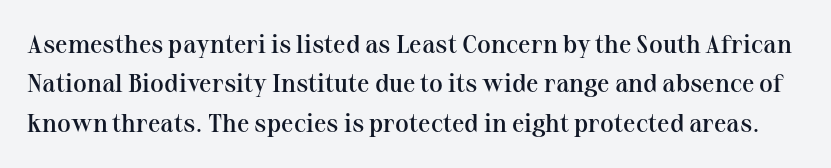
The image shows 25 px text type, upright; set normal line spacing (1.58x), normal letter spacing, not underlined.
